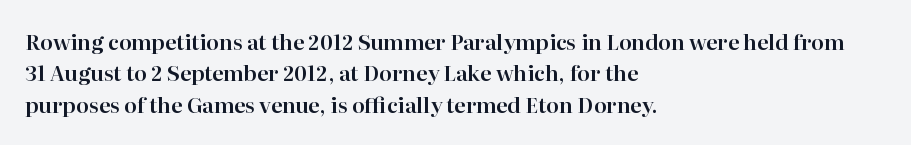
Unmarked baselines from the first word to the last. Every character sits straight up, as roman type does. The lines in this sample share a left origin and differ only in where they stop. Summary of vertical rhythm: regular, with standard interline spacing. Inter-character spacing is left at the font's built-in metrics.
